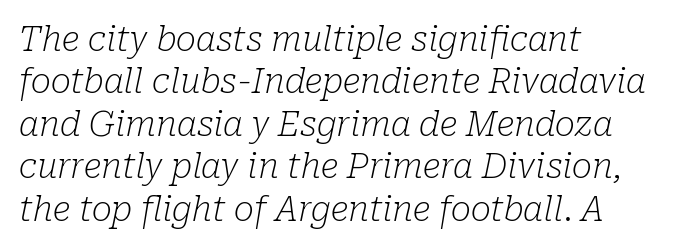
Note the varied advance widths — an 'i' is clearly narrower than an 'm'. This rendering leaves character spacing at its baseline value. The letters look calm and open, with moderate or lighter stems. Line beginnings align vertically; line endings do not.
